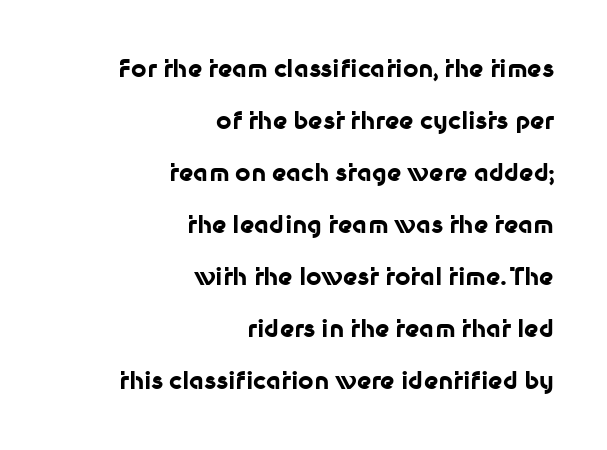
Q: Is the text bold? A: Yes.
Q: Is the text italic (slanted)? A: No, it is upright.
Q: Is the text underlined? A: No.
Q: How is the paragraph aligned? A: Right-aligned.
Q: Is the spacing between letters normal or unusually wide? A: Normal.
Q: Is the spacing between lines tight, normal or loose? A: Loose.
